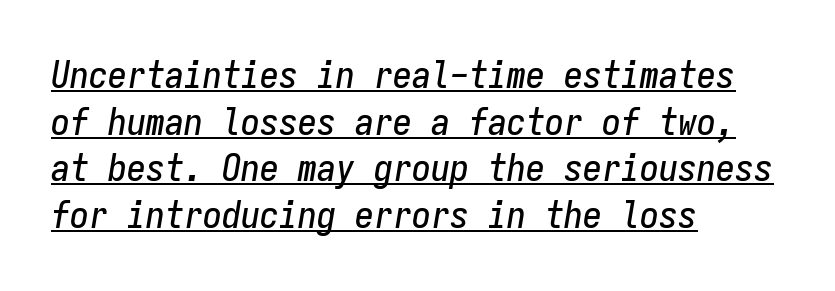
Q: Is the text italic (slanted)? A: Yes, it leans right by about 9 degrees.
Q: Is the text underlined? A: Yes.
Q: How is the paragraph aligned? A: Left-aligned.
Q: Is the spacing between letters normal or unusually wide? A: Normal.
Q: Width (condensed, normal, or wide)? A: Condensed.
Q: Stroke contrast? A: Low.
Q: x-height? A: Medium.
Q: Monospaced? A: Yes.
